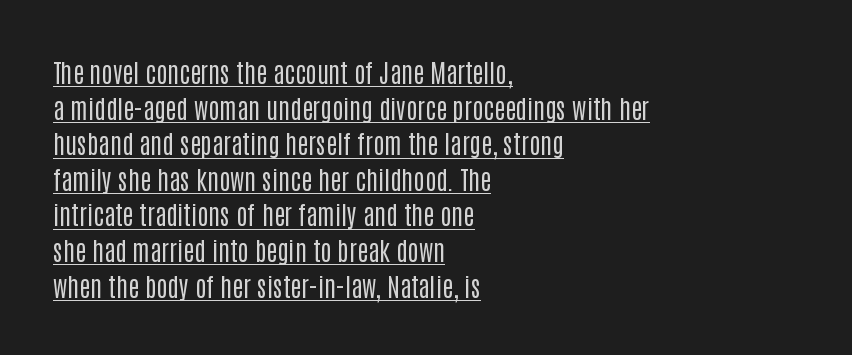
Q: Is the text bold? A: No.
Q: Is the text italic (slanted)? A: No, it is upright.
Q: Is the text underlined? A: Yes.
Q: How is the paragraph aligned? A: Left-aligned.
Q: Is the spacing between letters normal or unusually wide? A: Normal.
Q: Is the spacing between lines tight, normal or loose? A: Normal.
